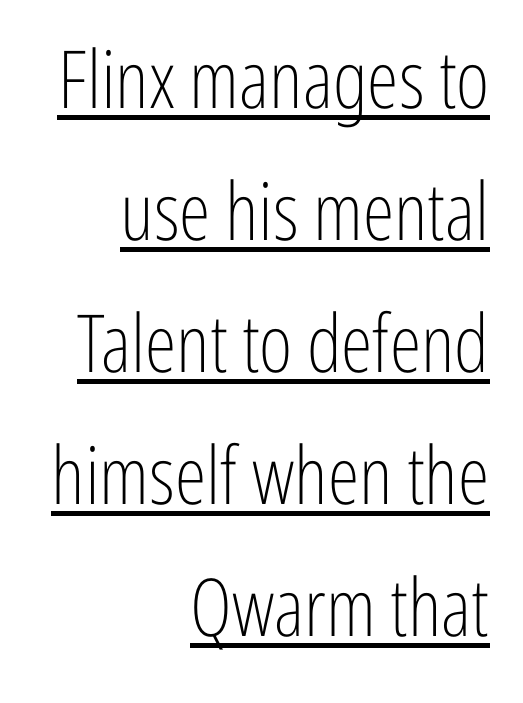
{"serif": "no", "italic": "no", "bold": "no", "weight": "light", "width": "condensed", "stroke_contrast": "low", "x_height": "medium", "monospaced": "no", "underline": "yes", "align": "right", "line_spacing": "normal", "line_spacing_ratio": 1.65, "letter_spacing": "normal", "letter_spacing_em": 0.0, "glyph_px": 80}
